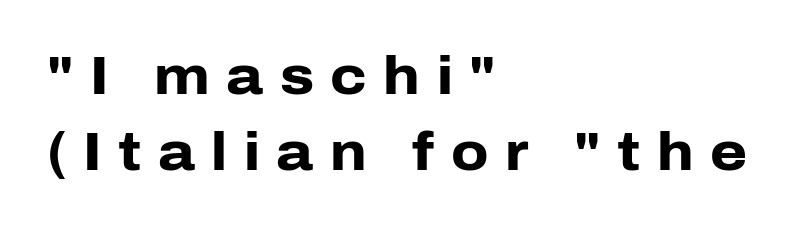
{"serif": "no", "italic": "no", "bold": "yes", "weight": "heavy", "width": "normal", "stroke_contrast": "low", "x_height": "medium", "monospaced": "no", "underline": "no", "align": "left", "line_spacing": "normal", "line_spacing_ratio": 1.44, "letter_spacing": "wide", "letter_spacing_em": 0.31, "glyph_px": 53}
